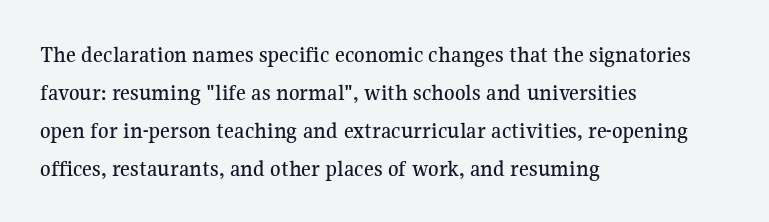
Q: Is the text italic (slanted)? A: No, it is upright.
Q: Is the text underlined? A: No.
Q: How is the paragraph aligned? A: Left-aligned.
Q: Is the spacing between letters normal or unusually wide? A: Normal.
Q: Is the spacing between lines tight, normal or loose? A: Normal.
